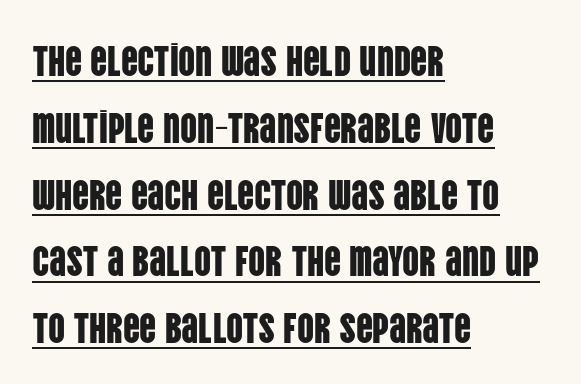
Q: Is the text italic (slanted)? A: No, it is upright.
Q: Is the typeface a serif or a sans-serif typeface? A: Sans-serif.
Q: Is the text underlined? A: Yes.
Q: How is the paragraph aligned? A: Left-aligned.
Q: Is the spacing between letters normal or unusually wide? A: Normal.
Q: Is the spacing between lines tight, normal or loose? A: Normal.
Q: Width (condensed, normal, or wide)? A: Condensed.
Q: Stroke contrast? A: Low.
Q: x-height? A: Large.
Q: Monospaced? A: No.
